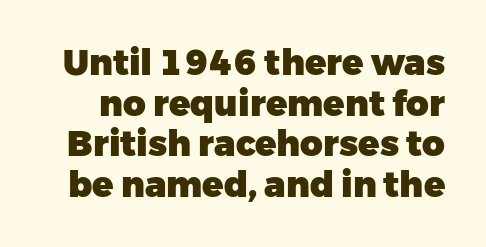
No italicization has been applied; the sample stays upright. Is this a fixed-width face? No — the glyphs have proportional, varying widths. These lines are composed in type without serifs. Each glyph is drawn with heavy, bold strokes. The space beneath each line is pristine and unruled.
